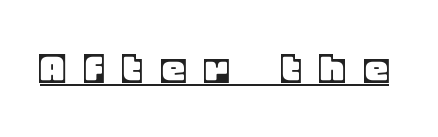
{"italic": "no", "width": "normal", "x_height": "large", "monospaced": "no", "underline": "yes", "letter_spacing": "wide", "letter_spacing_em": 0.45, "glyph_px": 46}
